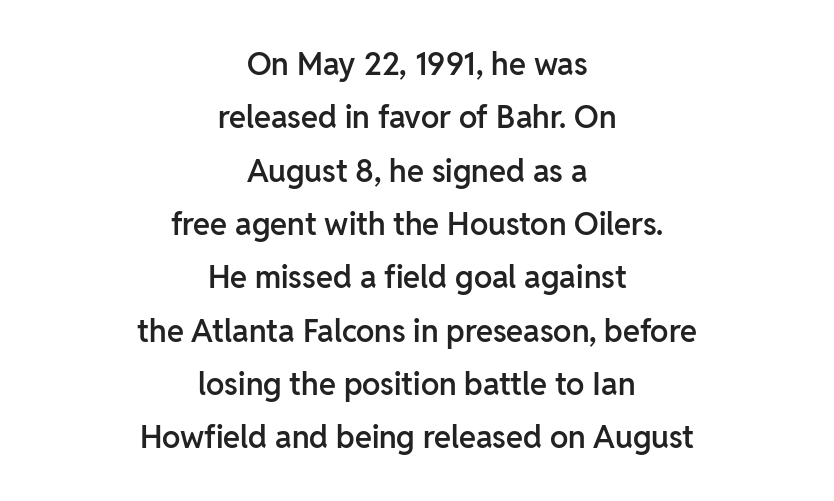
The passage shown is semibold, sitting just below true bold. Nobody drew a line under any word here. Horizontally, the lines are justified to the midpoint only. Ordinary non-slanted type is in use.
